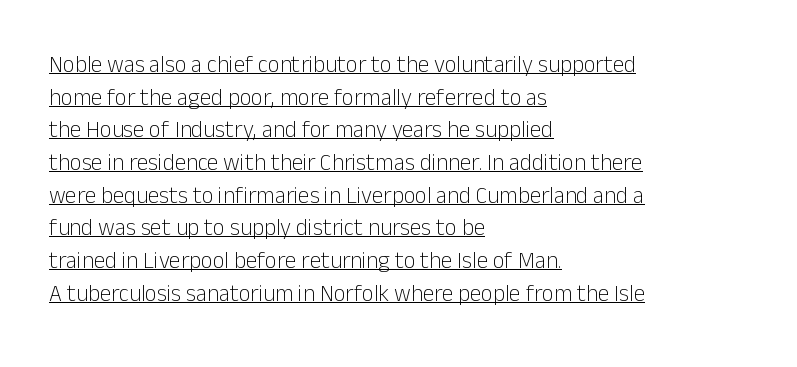
Q: Is the text bold? A: No.
Q: Is the text italic (slanted)? A: No, it is upright.
Q: Is the text underlined? A: Yes.
Q: How is the paragraph aligned? A: Left-aligned.
Q: Is the spacing between letters normal or unusually wide? A: Normal.
Q: Is the spacing between lines tight, normal or loose? A: Normal.
